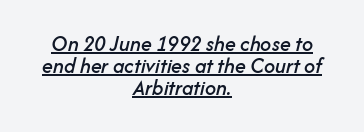
The image shows 22 px text type, italic (leaning right); set centered, tight line spacing (0.99x), normal letter spacing, underlined.
